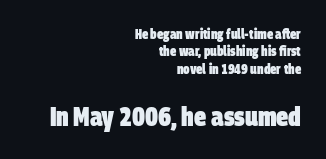
Bold? Absolutely — the strokes are thick and heavy. Observe the ordinary spacing: letters are neighbours, not strangers. Size hierarchy here favors the trailing block over the leading one. Descenders hang freely into open space.
